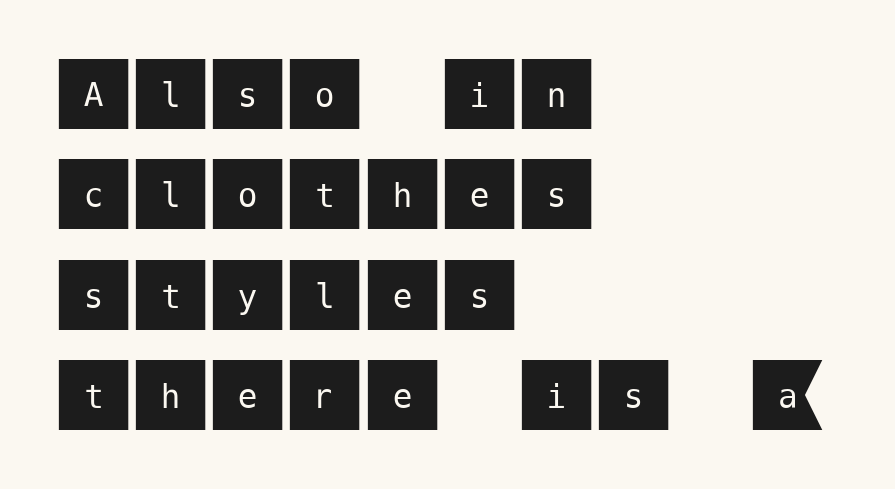
Whoever set this chose a conventional vertical rhythm. The foot of each line stays bare and open. Casual observation: everything's shoved over to the left. The tracking reads as untouched default to a designer's eye. The type sits square on the baseline with zero lean. Grotesque or geometric, the face here clearly has no serifs.
